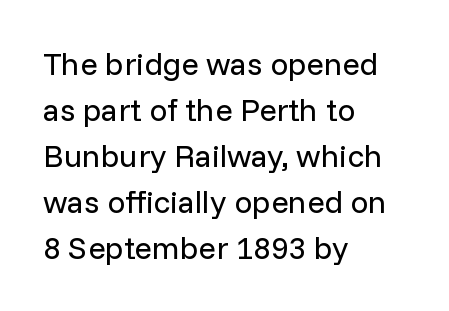
The image shows 32 px regular-weight sans-serif type, upright; set left-aligned, normal line spacing (1.44x), normal letter spacing, not underlined; low stroke contrast and a medium x-height.
